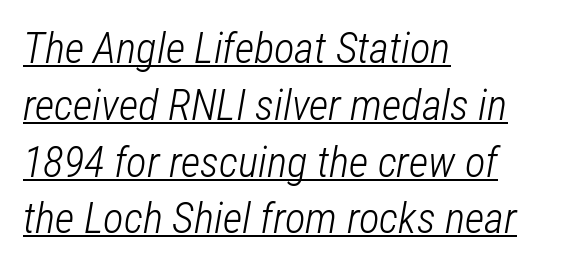
{"italic": "yes", "lean": "right", "slant_degrees": 12, "bold": "no", "weight": "light", "width": "condensed", "stroke_contrast": "low", "x_height": "medium", "monospaced": "no", "underline": "yes", "align": "left", "line_spacing": "normal", "line_spacing_ratio": 1.32, "letter_spacing": "normal", "letter_spacing_em": 0.0, "glyph_px": 43}
